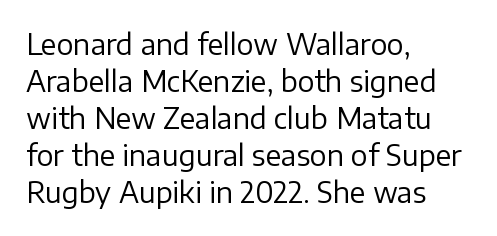
Q: Is the text bold? A: No.
Q: Is the text italic (slanted)? A: No, it is upright.
Q: Is the typeface a serif or a sans-serif typeface? A: Sans-serif.
Q: Is the text underlined? A: No.
Q: How is the paragraph aligned? A: Left-aligned.
Q: Is the spacing between letters normal or unusually wide? A: Normal.
Q: Is the spacing between lines tight, normal or loose? A: Normal.
Q: Width (condensed, normal, or wide)? A: Normal.
Q: Stroke contrast? A: Low.
Q: x-height? A: Medium.
Q: Monospaced? A: No.
